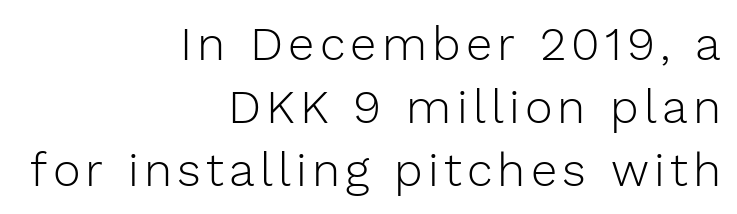
The image shows 47 px light sans-serif type, upright; set right-aligned, normal line spacing (1.34x), not underlined; low stroke contrast and a medium x-height.
